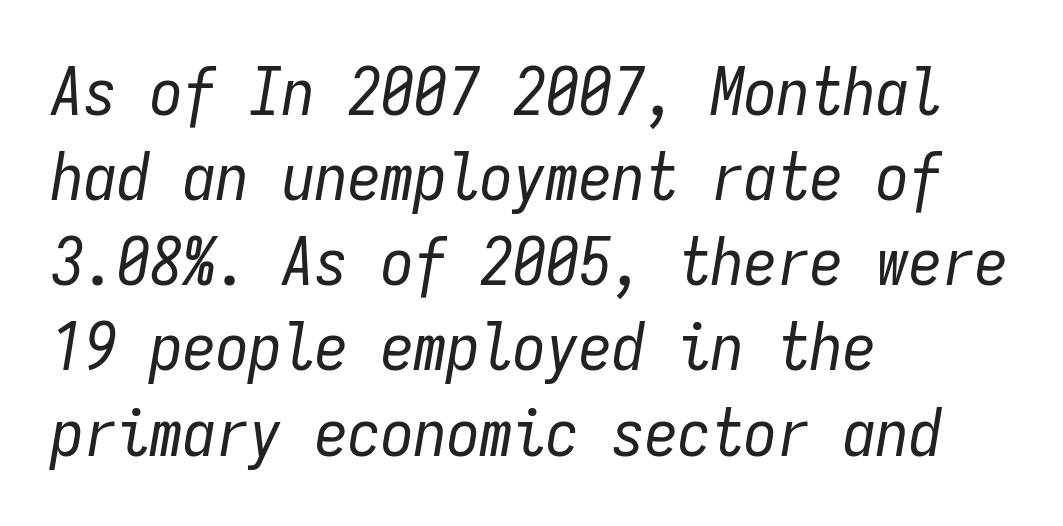
Think of a typewriter: that constant character pitch is what you see here. Leading matches the norm, producing a regular column. A student would call this left alignment; a typographer would say flush left, rag right. Tracking value appears to be zero — textbook default spacing. If you drew a line through each stem, it would be angled. Any mark beneath the type? The region is blank.
